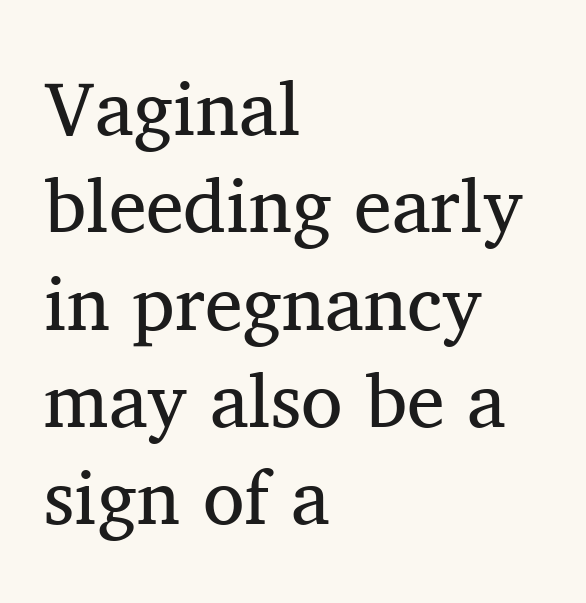
Nobody drew a line under any word here. Designer's note — italics off, roman on. The rendering uses natural spacing where letterforms have individual widths. Short note: letters normally spaced.
